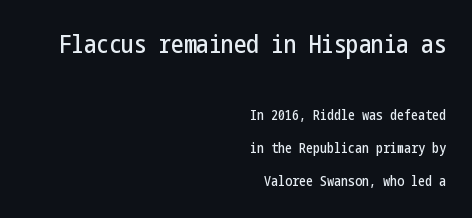
Q: Is the text italic (slanted)? A: No, it is upright.
Q: Is the text underlined? A: No.
Q: How is the paragraph aligned? A: Right-aligned.
Q: Is the spacing between letters normal or unusually wide? A: Normal.
Q: Is the spacing between lines tight, normal or loose? A: Loose.
Q: Which block of text is set in a larger size, the first (top) or the second (bottom)? A: The first (top) one.
